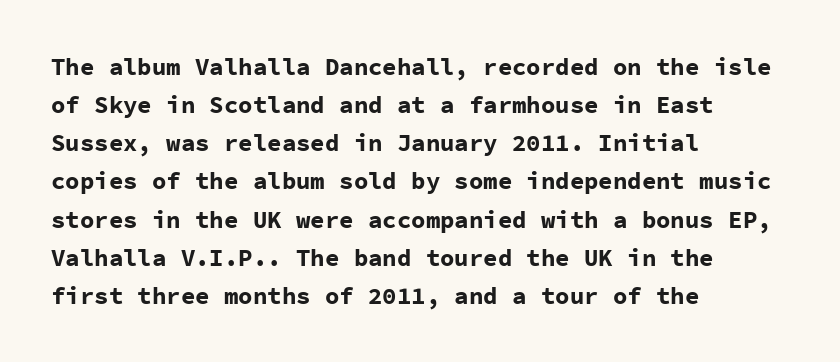
Q: Is the text bold? A: Yes.
Q: Is the text italic (slanted)? A: No, it is upright.
Q: Is the text underlined? A: No.
Q: How is the paragraph aligned? A: Left-aligned.
Q: Is the spacing between letters normal or unusually wide? A: Normal.
Q: Is the spacing between lines tight, normal or loose? A: Normal.
